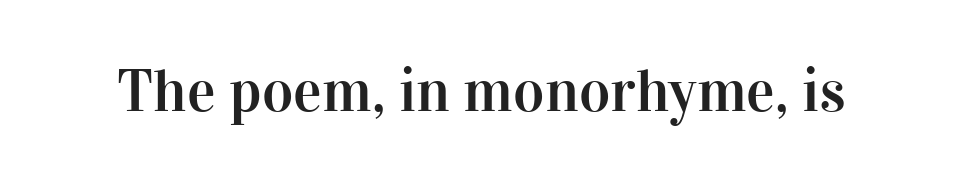
Is this a fixed-width face? No — the glyphs have proportional, varying widths. Every stem runs plumb, perpendicular to the baseline. A serif font was chosen for this passage. The area under the type is left untouched. Observe the ordinary spacing: letters are neighbours, not strangers.
